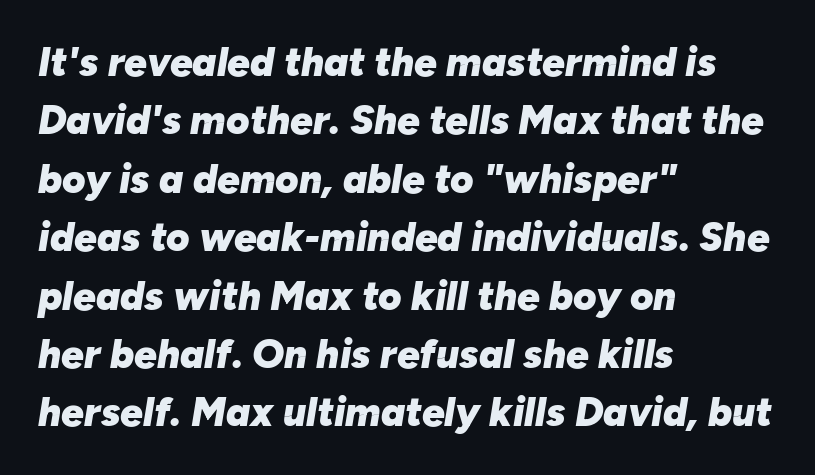
The image shows 40 px heavy type, italic (leaning right); set left-aligned, normal line spacing (1.46x), normal letter spacing, not underlined; low stroke contrast and a medium x-height.
